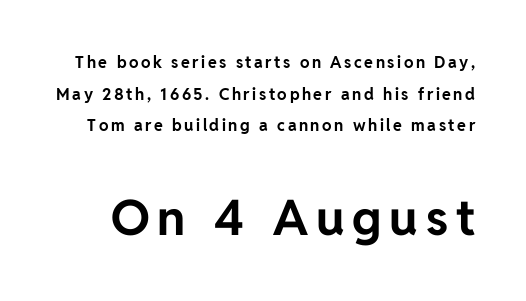
Q: Is the text bold? A: Yes.
Q: Is the text italic (slanted)? A: No, it is upright.
Q: Is the typeface a serif or a sans-serif typeface? A: Sans-serif.
Q: Is the text underlined? A: No.
Q: Is the spacing between lines tight, normal or loose? A: Loose.
Q: Which block of text is set in a larger size, the first (top) or the second (bottom)? A: The second (bottom) one.
Q: Width (condensed, normal, or wide)? A: Normal.
Q: Stroke contrast? A: Low.
Q: x-height? A: Medium.
Q: Monospaced? A: No.
